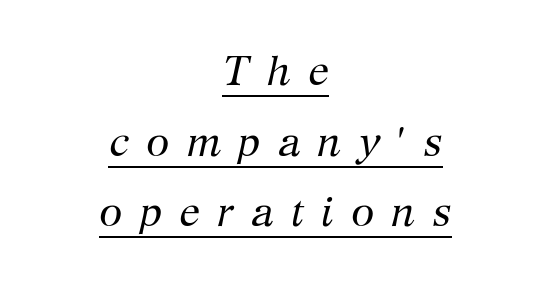
The image shows 42 px regular-weight serif type, italic (leaning right); set centered, normal line spacing (1.68x), unusually wide letter spacing (+0.41 em), underlined; medium stroke contrast and a medium x-height.
